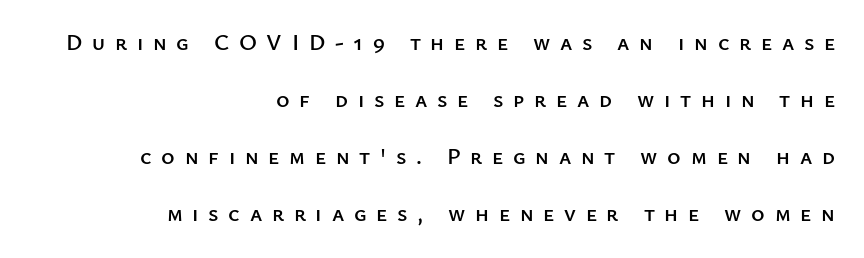
Is the letter spacing exaggerated? Yes — the characters are pushed far apart. The text block is weighted toward the right margin, trailing off unevenly leftward. Compared with typical paragraphs, the rows here are farther apart. Every character sits straight up, as roman type does. Check under the words: just untouched page.
